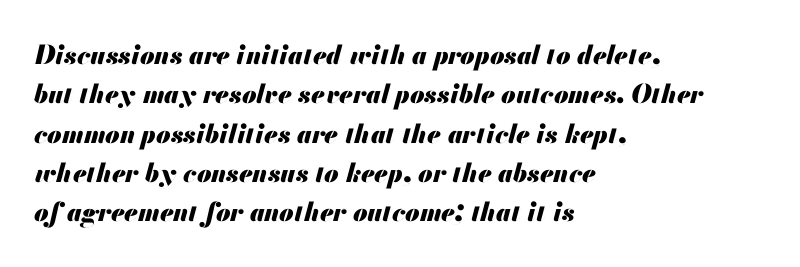
{"italic": "yes", "lean": "right", "slant_degrees": 13, "bold": "yes", "underline": "no", "align": "left", "line_spacing": "normal", "line_spacing_ratio": 1.51, "letter_spacing": "normal", "letter_spacing_em": 0.0, "glyph_px": 26}
